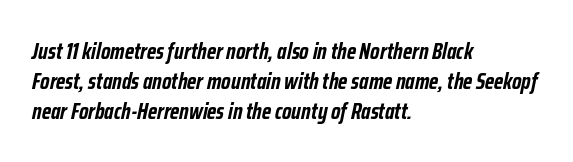
{"italic": "yes", "lean": "right", "slant_degrees": 12, "bold": "yes", "underline": "no", "align": "left", "line_spacing": "normal", "line_spacing_ratio": 1.3, "letter_spacing": "normal", "letter_spacing_em": 0.0, "glyph_px": 23}
